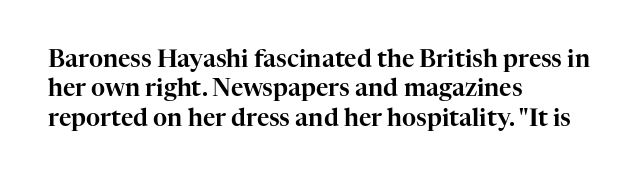
The lettering stays uniformly vertical, giving the passage a roman look. The letterforms sit shoulder to shoulder at normal distance. The setting favours the left margin, as ordinary paragraphs usually do. Decoration check: the copy has no underline.
